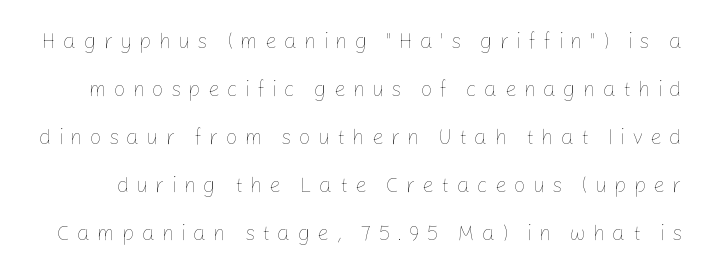
Q: Is the text bold? A: No.
Q: Is the text italic (slanted)? A: No, it is upright.
Q: Is the text underlined? A: No.
Q: Is the spacing between letters normal or unusually wide? A: Unusually wide.
Q: Is the spacing between lines tight, normal or loose? A: Loose.
